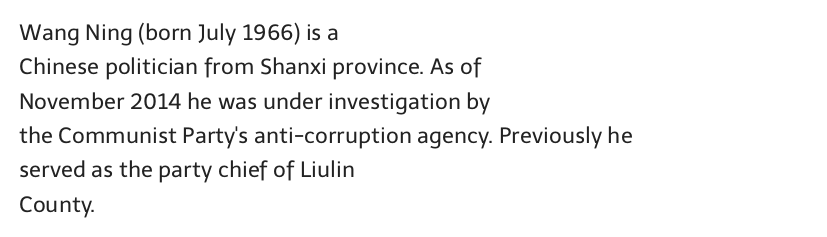
Q: Is the text bold? A: No.
Q: Is the text italic (slanted)? A: No, it is upright.
Q: Is the text underlined? A: No.
Q: How is the paragraph aligned? A: Left-aligned.
Q: Is the spacing between letters normal or unusually wide? A: Normal.
Q: Is the spacing between lines tight, normal or loose? A: Normal.
